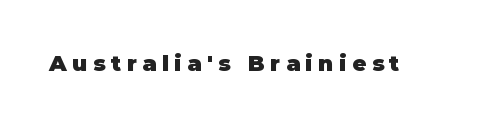
The image shows 22 px bold type, upright; set unusually wide letter spacing (+0.25 em), not underlined.
